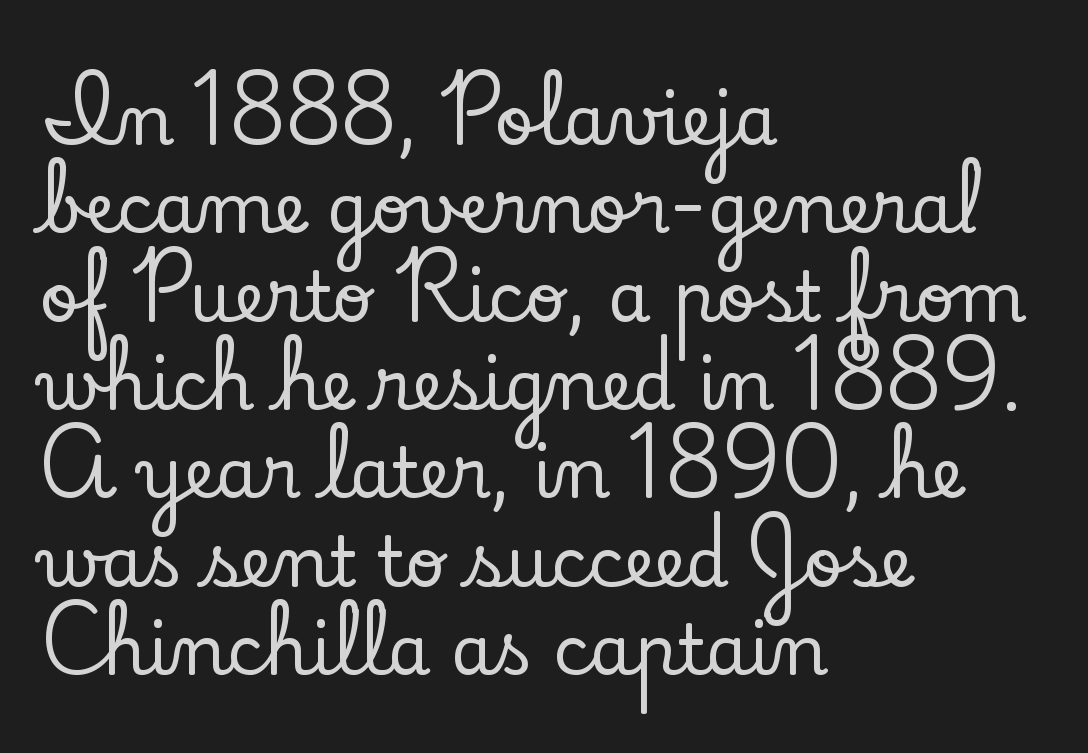
{"serif": "yes", "italic": "no", "width": "normal", "stroke_contrast": "low", "x_height": "small", "monospaced": "no", "underline": "no", "align": "left", "line_spacing": "normal", "line_spacing_ratio": 1.28, "letter_spacing": "normal", "letter_spacing_em": 0.0, "glyph_px": 69}
